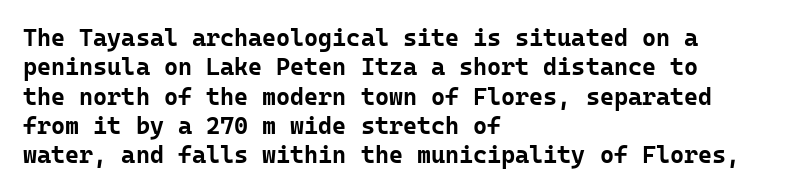
Check the space under the baseline: it is left empty. Words appear dense and cohesive because spacing is normal. Summary of weight: heavy, a full bold. Caption: multi-line text, flush left, ragged right.
